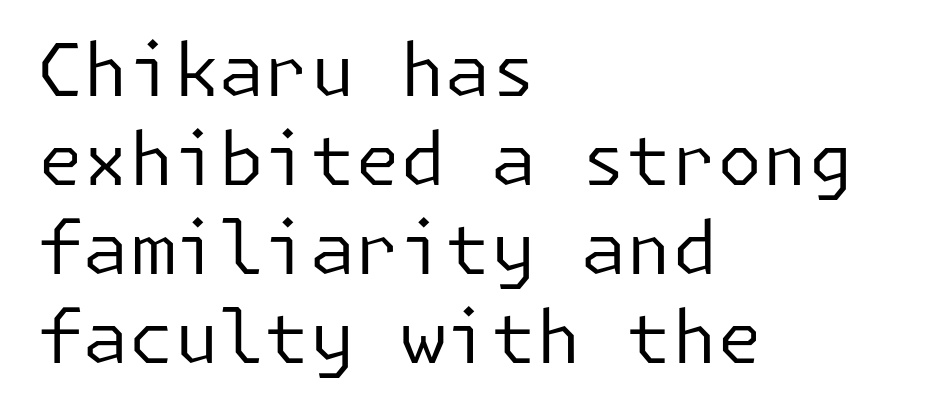
A classic flush-left, rag-right setting is used for this passage. Italic: no, the glyphs are upright roman. The space directly below the letters is spotless. I'd call this a sans setting — the letters go barefoot.
